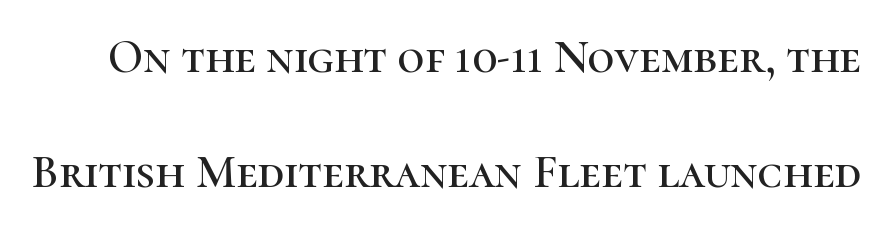
The image shows 47 px serif type, upright; set loose line spacing (2.45x), normal letter spacing, not underlined; high stroke contrast and a medium x-height.
